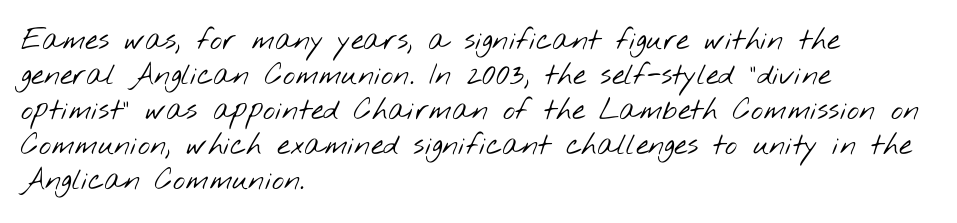
{"serif": "no", "bold": "no", "weight": "light", "width": "wide", "stroke_contrast": "low", "x_height": "small", "monospaced": "no", "underline": "no", "align": "left", "line_spacing_ratio": 1.21, "letter_spacing": "normal", "letter_spacing_em": 0.0, "glyph_px": 29}
